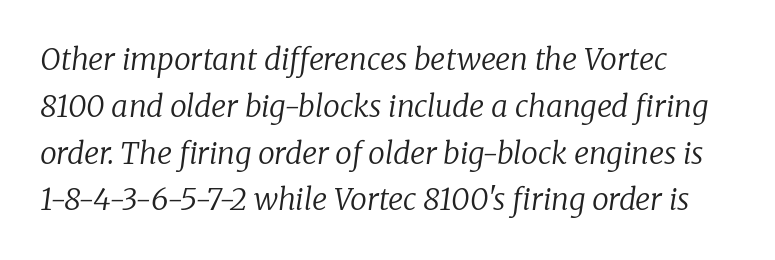
Q: Is the text bold? A: No.
Q: Is the text italic (slanted)? A: Yes, it leans right by about 8 degrees.
Q: Is the typeface a serif or a sans-serif typeface? A: Serif.
Q: Is the text underlined? A: No.
Q: Is the spacing between letters normal or unusually wide? A: Normal.
Q: Is the spacing between lines tight, normal or loose? A: Normal.
Q: Width (condensed, normal, or wide)? A: Normal.
Q: Stroke contrast? A: Low.
Q: x-height? A: Medium.
Q: Monospaced? A: No.
